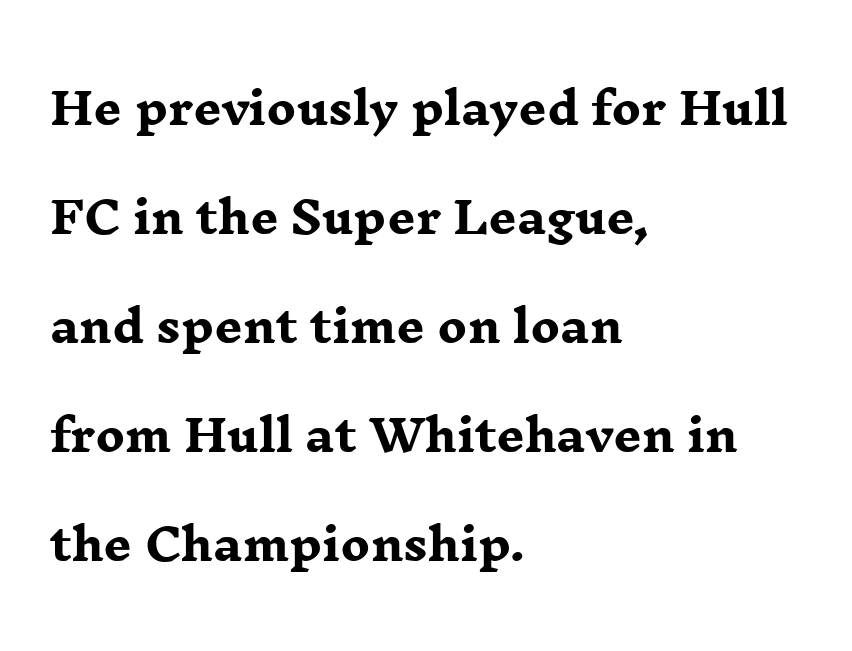
A typesetter would call this zero additional tracking. Is this a sans? No — the strokes have serifs. Spacing verdict: proportional, widths tailored to each character. This rendering uses left alignment, leaving the right contour irregular.
